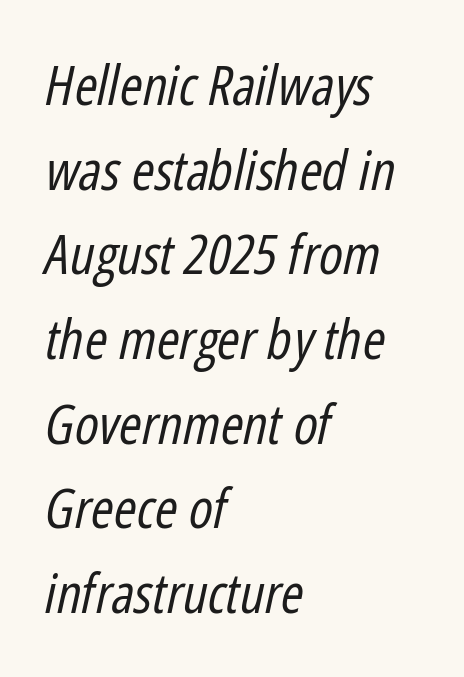
{"italic": "yes", "lean": "right", "slant_degrees": 12, "bold": "no", "weight": "regular", "width": "condensed", "stroke_contrast": "low", "x_height": "medium", "monospaced": "no", "underline": "no", "align": "left", "line_spacing": "normal", "line_spacing_ratio": 1.54, "letter_spacing": "normal", "letter_spacing_em": 0.0, "glyph_px": 55}
